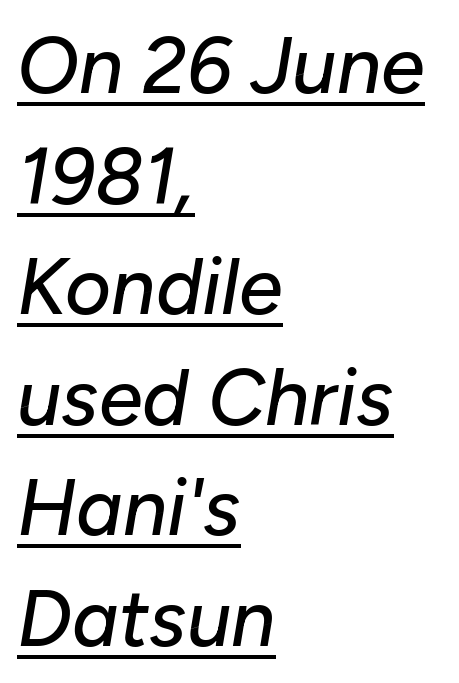
Honestly, the row spacing looks completely unremarkable. You could call the tracking neutral — neither tight nor loose. Each line of the rendering has a horizontal stroke beneath the glyphs. Is the block centered? No — it sits flush against the left margin.
